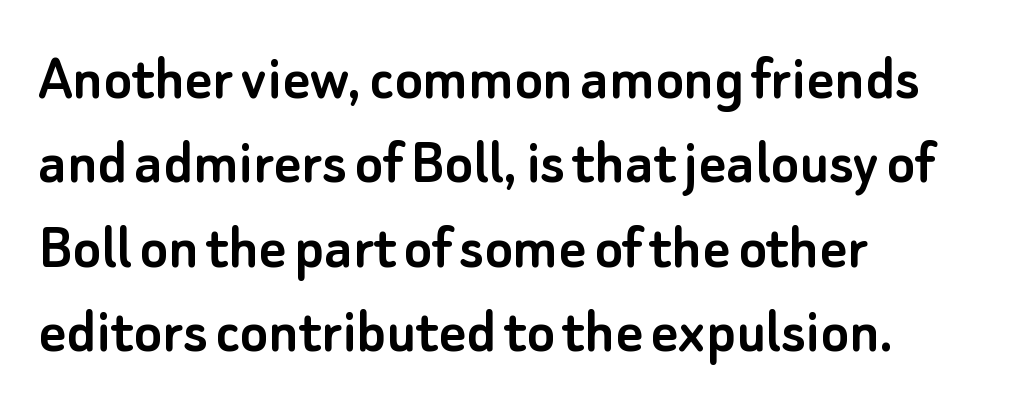
Q: Is the text italic (slanted)? A: No, it is upright.
Q: Is the typeface a serif or a sans-serif typeface? A: Sans-serif.
Q: Is the text underlined? A: No.
Q: How is the paragraph aligned? A: Left-aligned.
Q: Is the spacing between letters normal or unusually wide? A: Normal.
Q: Is the spacing between lines tight, normal or loose? A: Normal.
Q: Width (condensed, normal, or wide)? A: Normal.
Q: Stroke contrast? A: Low.
Q: x-height? A: Small.
Q: Monospaced? A: No.
